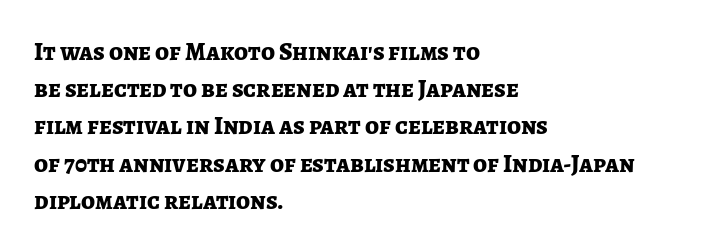
{"italic": "no", "bold": "yes", "underline": "no", "align": "left", "line_spacing": "normal", "line_spacing_ratio": 1.49, "letter_spacing": "normal", "letter_spacing_em": 0.0, "glyph_px": 25}
